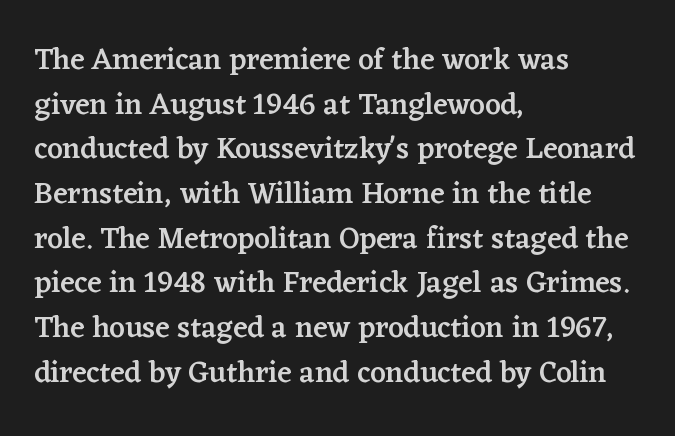
Does the copy run flush right? No — it runs flush left. Descender tails drop into unmarked territory. Standard letterfit; no display-style spreading of the glyphs. This is moderately heavy type, rendered in semibold. Check where the strokes stop: tiny serifs finish them off. Interline gaps are of average width in this sample.
